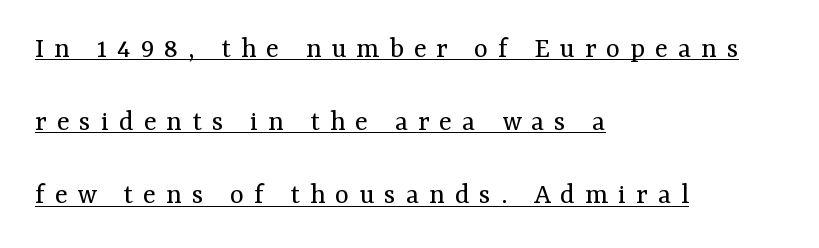
{"serif": "yes", "italic": "no", "bold": "no", "weight": "regular", "width": "normal", "stroke_contrast": "medium", "x_height": "medium", "monospaced": "no", "underline": "yes", "align": "left", "line_spacing": "loose", "line_spacing_ratio": 2.44, "letter_spacing": "wide", "letter_spacing_em": 0.33, "glyph_px": 30}
